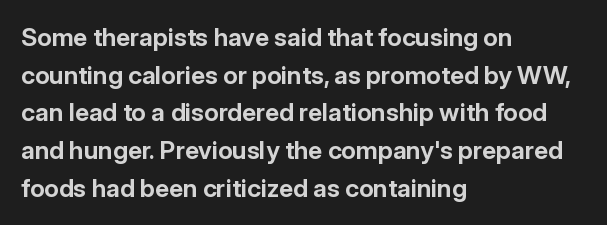
The image shows 25 px bold type, upright; set left-aligned, normal line spacing (1.51x), normal letter spacing, not underlined.
